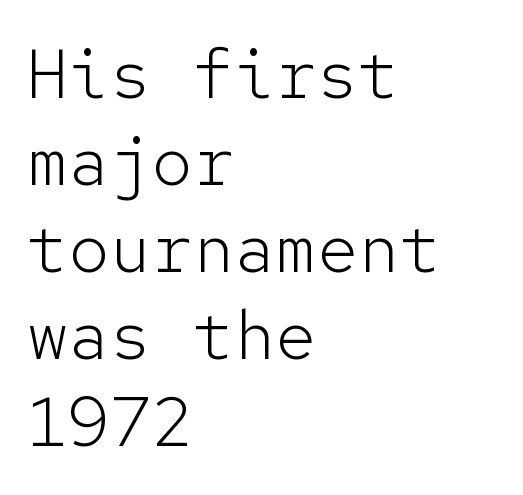
The image shows 69 px light sans-serif type, upright, monospaced; set left-aligned, normal line spacing (1.26x), normal letter spacing, not underlined; low stroke contrast and a medium x-height.
